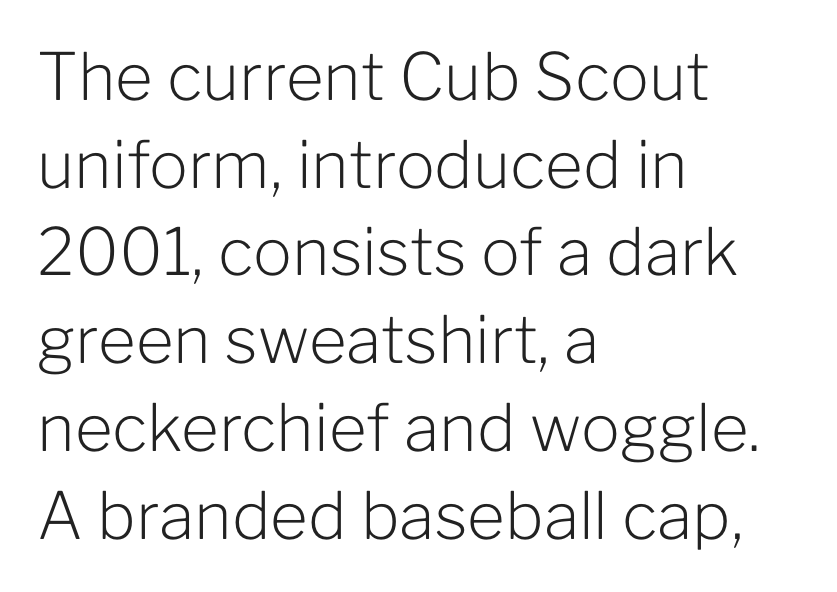
The image shows 65 px light sans-serif type, upright; set left-aligned, normal line spacing (1.35x), normal letter spacing, not underlined; low stroke contrast and a medium x-height.
